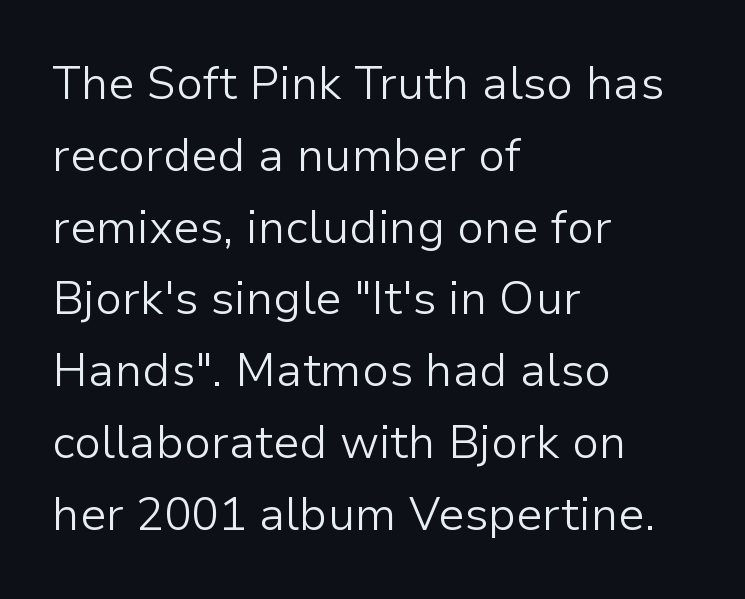
The image shows 46 px light sans-serif type, upright; set left-aligned, normal line spacing (1.56x), normal letter spacing, not underlined; low stroke contrast and a medium x-height.
